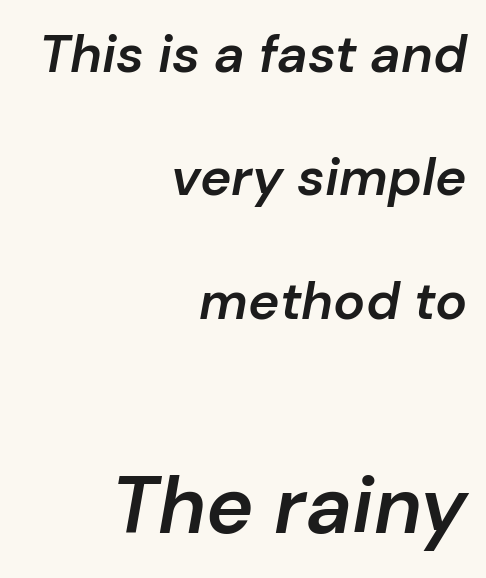
Q: Is the text bold? A: Semi-bold.
Q: Is the text italic (slanted)? A: Yes, it leans right by about 10 degrees.
Q: Is the text underlined? A: No.
Q: How is the paragraph aligned? A: Right-aligned.
Q: Is the spacing between letters normal or unusually wide? A: Normal.
Q: Is the spacing between lines tight, normal or loose? A: Loose.
Q: Which block of text is set in a larger size, the first (top) or the second (bottom)? A: The second (bottom) one.
Q: Width (condensed, normal, or wide)? A: Normal.
Q: Stroke contrast? A: Low.
Q: x-height? A: Medium.
Q: Monospaced? A: No.
